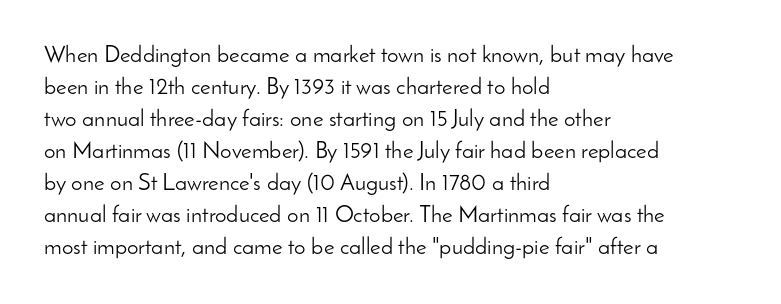
{"italic": "no", "bold": "no", "underline": "no", "align": "left", "line_spacing": "normal", "line_spacing_ratio": 1.39, "letter_spacing": "normal", "letter_spacing_em": 0.0, "glyph_px": 23}
